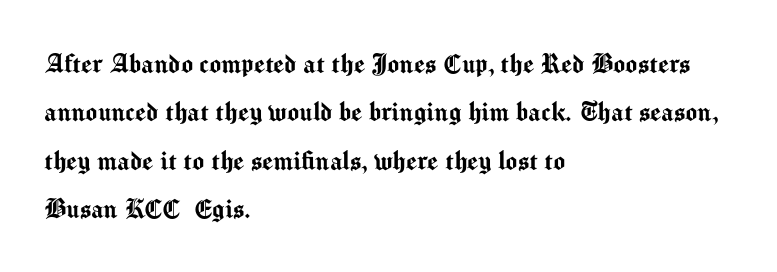
The lettering holds an erect, upright posture throughout. Grotesque or geometric, the face here clearly has no serifs. Leftover space on each line is placed entirely after the last word. Do the characters align in a grid? No, the font is proportional. These lines keep a tight, regular rhythm from letter to letter.
